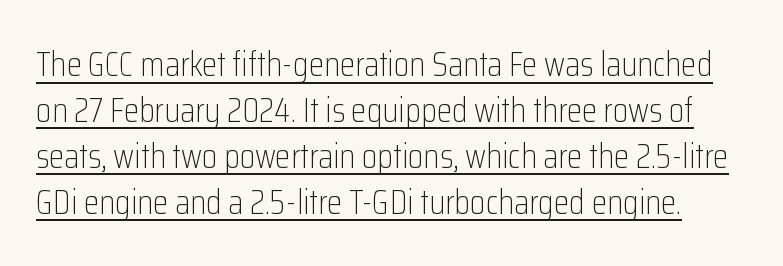
Q: Is the text bold? A: No.
Q: Is the text italic (slanted)? A: No, it is upright.
Q: Is the typeface a serif or a sans-serif typeface? A: Sans-serif.
Q: Is the text underlined? A: Yes.
Q: Is the spacing between letters normal or unusually wide? A: Normal.
Q: Is the spacing between lines tight, normal or loose? A: Normal.
Q: Width (condensed, normal, or wide)? A: Condensed.
Q: Stroke contrast? A: Low.
Q: x-height? A: Medium.
Q: Monospaced? A: No.
